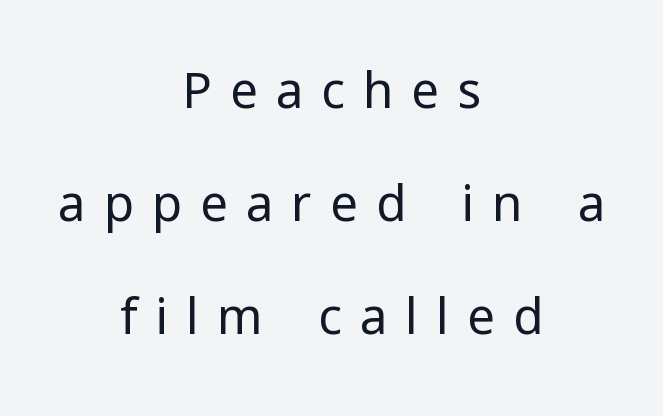
The image shows 49 px regular-weight sans-serif type, upright; set centered, loose line spacing (2.31x), unusually wide letter spacing (+0.37 em), not underlined; low stroke contrast and a medium x-height.
